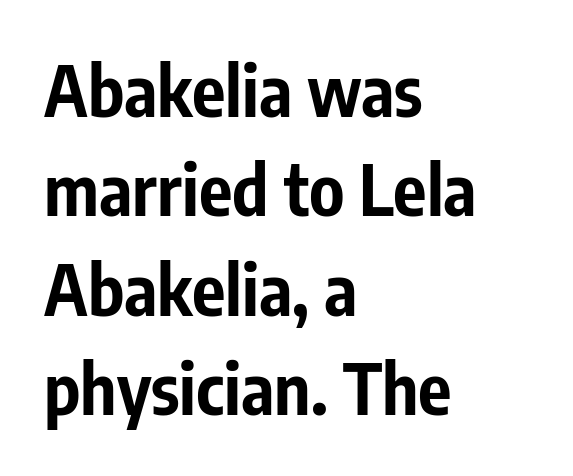
Tracking value appears to be zero — textbook default spacing. These lines are rendered in a variable-pitch font. Regarding leading, the lines here are spaced in the standard way. Anything drawn beneath the words? Only blank space. The glyphs in this specimen are sans serif. In terms of weight, the rendering is a true, heavy bold.
